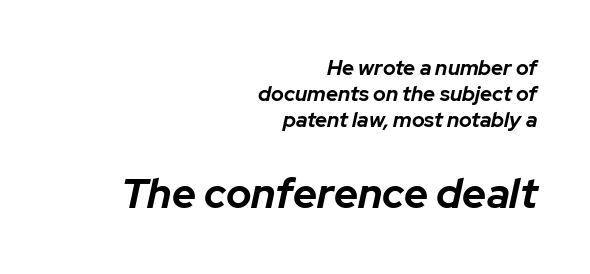
{"italic": "yes", "lean": "right", "slant_degrees": 12, "bold": "yes", "weight": "bold", "width": "normal", "stroke_contrast": "low", "x_height": "medium", "monospaced": "no", "underline": "no", "align": "right", "line_spacing_ratio": 1.24, "letter_spacing": "normal", "letter_spacing_em": 0.0, "larger_block": "second", "size_ratio": 2.0, "glyph_px": 42}
